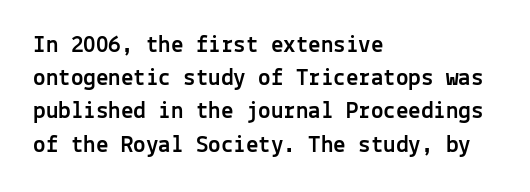
{"italic": "no", "underline": "no", "align": "left", "line_spacing": "normal", "line_spacing_ratio": 1.33, "letter_spacing": "normal", "letter_spacing_em": 0.0, "glyph_px": 25}
